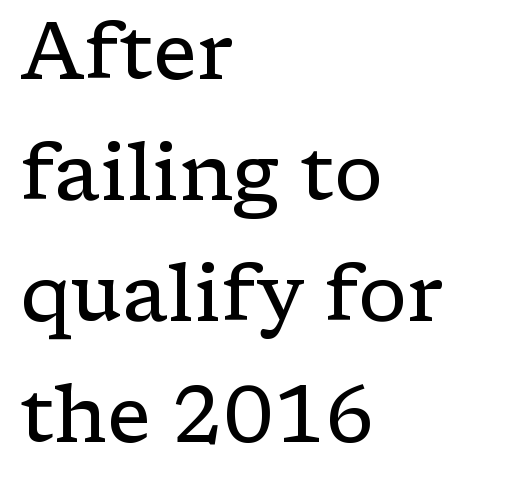
{"serif": "yes", "italic": "no", "bold": "no", "weight": "regular", "width": "wide", "stroke_contrast": "low", "x_height": "medium", "monospaced": "no", "underline": "no", "align": "left", "line_spacing": "normal", "line_spacing_ratio": 1.53, "letter_spacing": "normal", "letter_spacing_em": 0.0, "glyph_px": 79}
